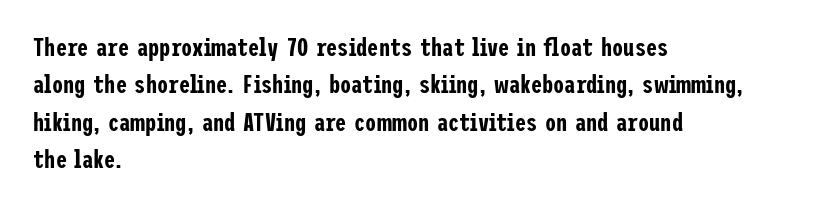
The rendering anchors every line to the left-hand side. The vertical gap from one line to the next is medium. The letterforms sit shoulder to shoulder at normal distance. Lines of text with bare space underneath. This is roman type, the default non-slanted kind.
